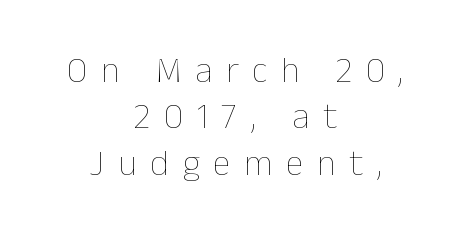
{"italic": "no", "bold": "no", "weight": "thin", "width": "normal", "stroke_contrast": "low", "x_height": "medium", "monospaced": "no", "underline": "no", "align": "center", "line_spacing": "normal", "line_spacing_ratio": 1.29, "letter_spacing": "wide", "letter_spacing_em": 0.38, "glyph_px": 36}
